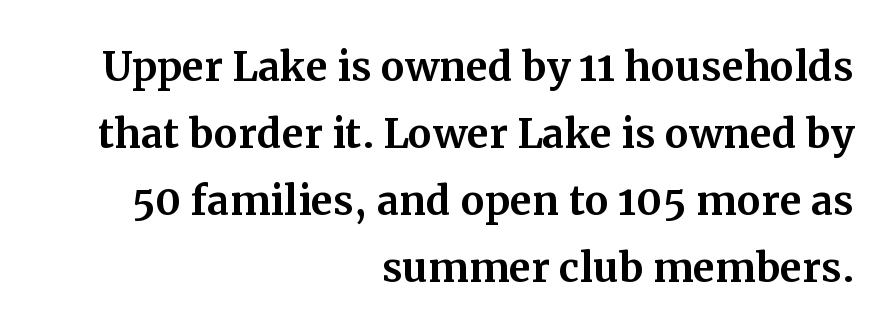
Horizontally, the lines are justified to the trailing edge only. Words appear dense and cohesive because spacing is normal. Is this a fixed-width face? No — the glyphs have proportional, varying widths. Words float on clear page, feet unadorned. Italic? Not at all — the glyphs are vertical.
